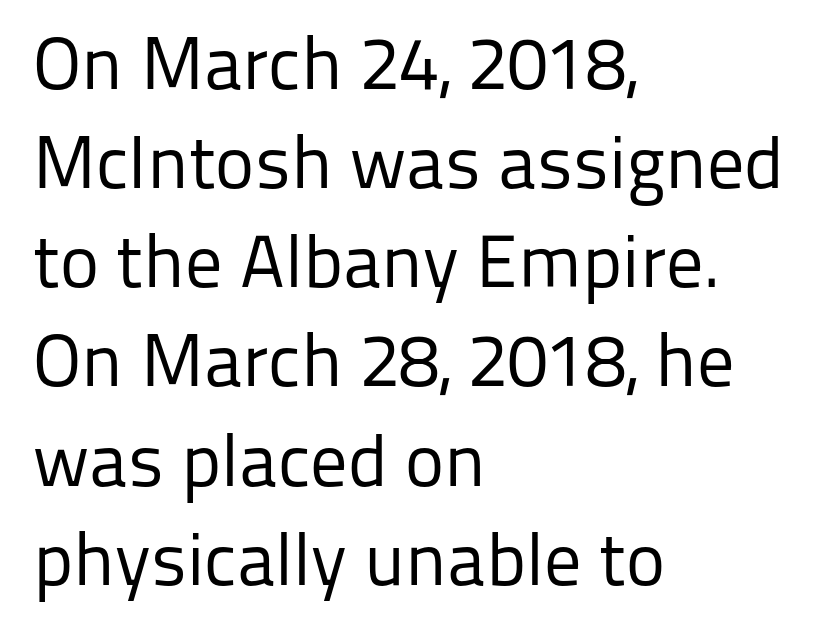
Decoration check: the copy has no underline. Each new line begins a customary step beneath the previous one. Glyph-to-glyph distance matches everyday printed text. Layout note: lines flush left. The face used here is a sans, in the tradition of grotesques and geometrics.
